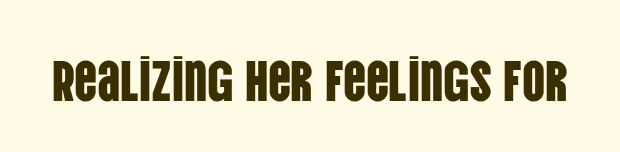
Anything drawn beneath the words? Only blank space. You could call the tracking neutral — neither tight nor loose. Do the characters align in a grid? No, the font is proportional. This sample uses a sans-serif face.
